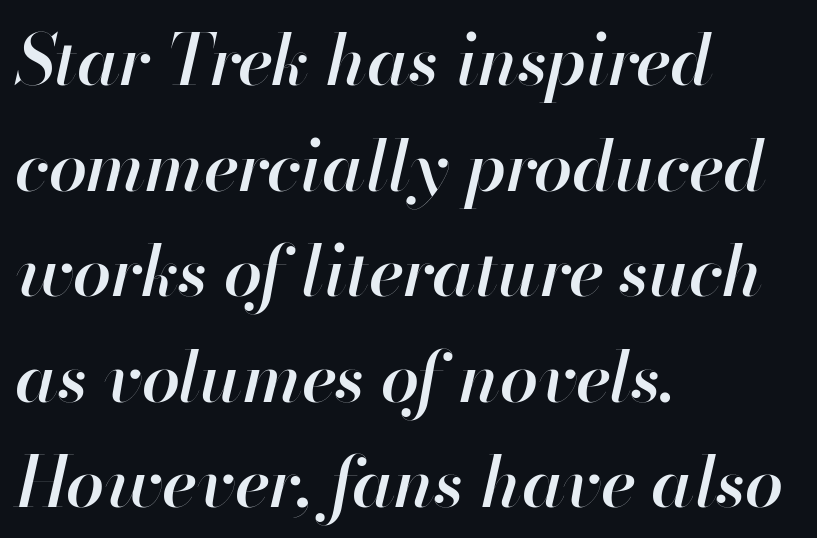
Q: Is the text bold? A: Semi-bold.
Q: Is the text italic (slanted)? A: Yes, it leans right by about 13 degrees.
Q: Is the text underlined? A: No.
Q: How is the paragraph aligned? A: Left-aligned.
Q: Is the spacing between letters normal or unusually wide? A: Normal.
Q: Is the spacing between lines tight, normal or loose? A: Normal.
Q: Width (condensed, normal, or wide)? A: Normal.
Q: Stroke contrast? A: High.
Q: x-height? A: Small.
Q: Monospaced? A: No.
